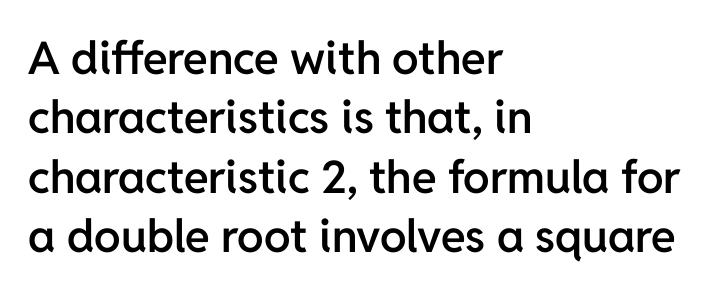
{"serif": "no", "italic": "no", "bold": "semi", "weight": "semibold", "width": "normal", "stroke_contrast": "low", "x_height": "medium", "monospaced": "no", "underline": "no", "align": "left", "line_spacing": "normal", "line_spacing_ratio": 1.32, "letter_spacing": "normal", "letter_spacing_em": 0.0, "glyph_px": 45}
